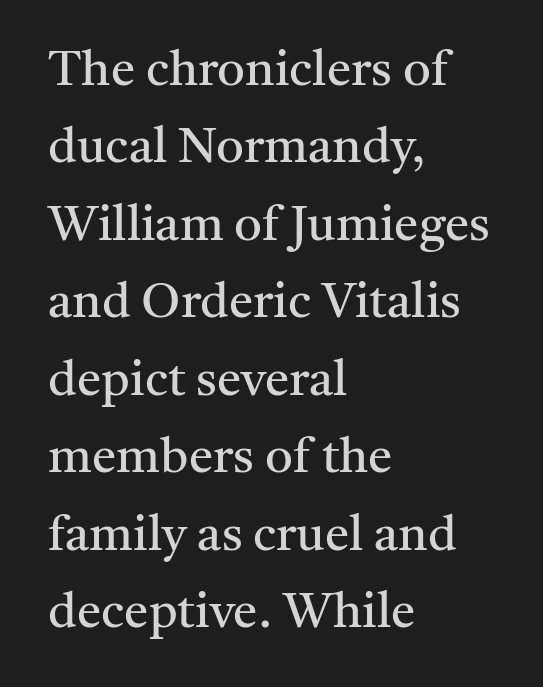
Q: Is the text bold? A: No.
Q: Is the text italic (slanted)? A: No, it is upright.
Q: Is the typeface a serif or a sans-serif typeface? A: Serif.
Q: Is the text underlined? A: No.
Q: How is the paragraph aligned? A: Left-aligned.
Q: Is the spacing between letters normal or unusually wide? A: Normal.
Q: Is the spacing between lines tight, normal or loose? A: Normal.
Q: Width (condensed, normal, or wide)? A: Normal.
Q: Stroke contrast? A: Medium.
Q: x-height? A: Medium.
Q: Monospaced? A: No.
